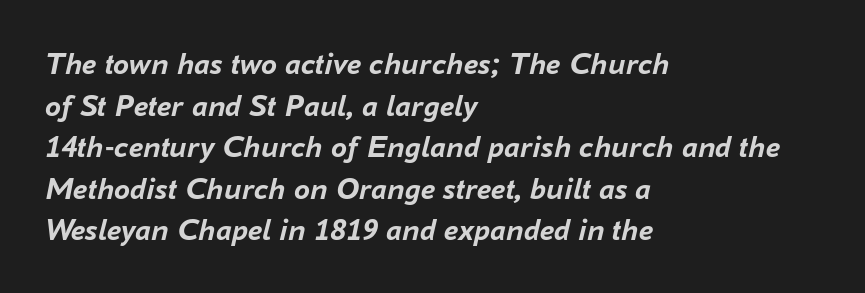
Q: Is the text bold? A: Yes.
Q: Is the text italic (slanted)? A: Yes, it leans right by about 16 degrees.
Q: Is the text underlined? A: No.
Q: How is the paragraph aligned? A: Left-aligned.
Q: Is the spacing between letters normal or unusually wide? A: Normal.
Q: Is the spacing between lines tight, normal or loose? A: Normal.
Q: Width (condensed, normal, or wide)? A: Normal.
Q: Stroke contrast? A: Low.
Q: x-height? A: Medium.
Q: Monospaced? A: No.
